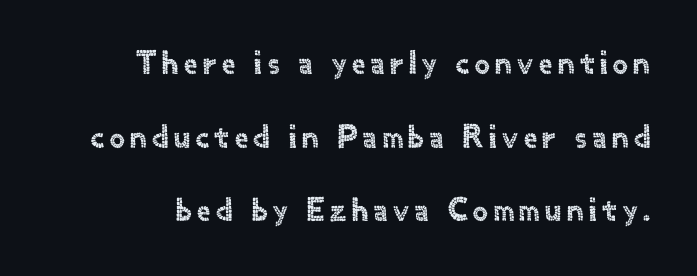
You could not count columns in this text — the font is proportionally spaced. Is there any slant? The stems are plumb. The glyphs in this specimen are sans serif. Check the space under the baseline: it is left empty. Leading: increased.
